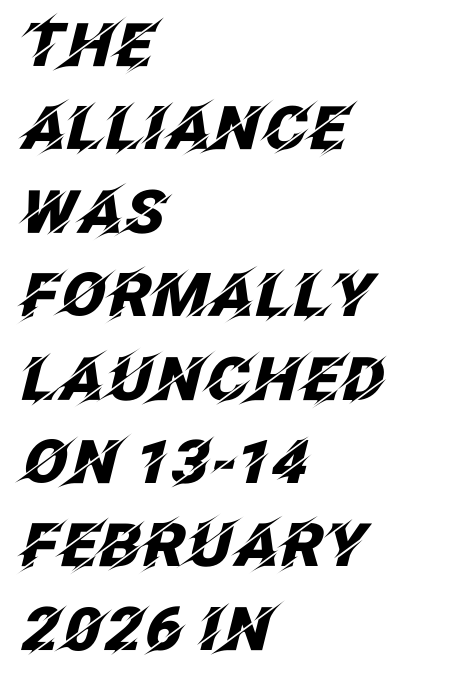
When letters slant like this, we call the style italic. One-word summary of the alignment: left. Spacing verdict: proportional, widths tailored to each character. Rule under the text: the space is simply empty.
